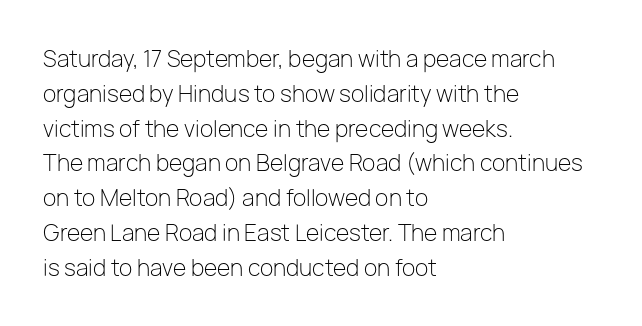
{"italic": "no", "bold": "no", "underline": "no", "align": "left", "line_spacing": "normal", "line_spacing_ratio": 1.58, "letter_spacing": "normal", "letter_spacing_em": 0.0, "glyph_px": 22}
